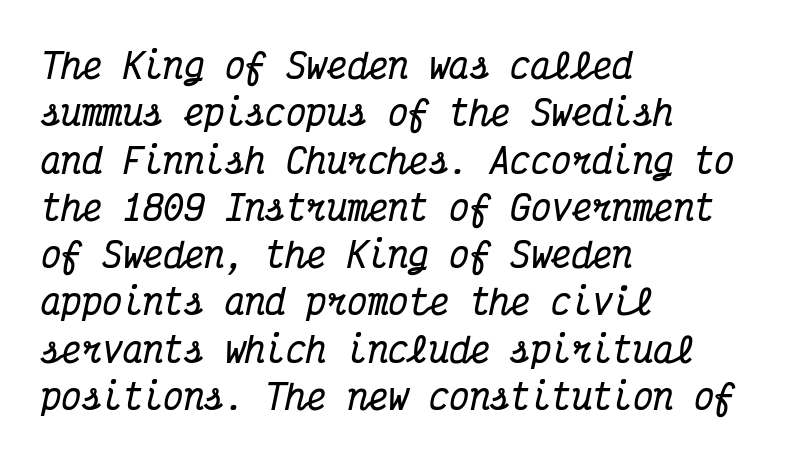
A dark, heavy texture on the line: the type is bold. The type is set solid horizontally, with unmodified tracking. Unmarked baselines from the first word to the last. Italic? Definitely — the glyphs are oblique. Here the designer chose a console-style face with uniform glyph widths. The rendering shows small feet on the letterforms — a serif design.
